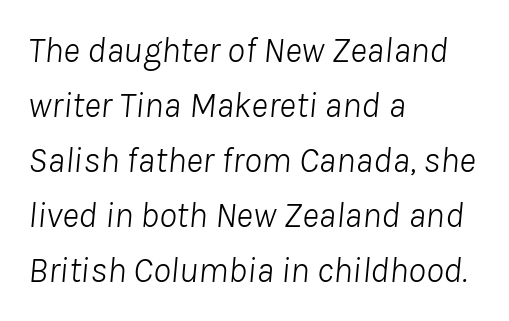
Q: Is the text bold? A: No.
Q: Is the text italic (slanted)? A: Yes, it leans right by about 8 degrees.
Q: Is the text underlined? A: No.
Q: How is the paragraph aligned? A: Left-aligned.
Q: Is the spacing between letters normal or unusually wide? A: Normal.
Q: Is the spacing between lines tight, normal or loose? A: Normal.
Q: Width (condensed, normal, or wide)? A: Normal.
Q: Stroke contrast? A: Low.
Q: x-height? A: Medium.
Q: Monospaced? A: No.
